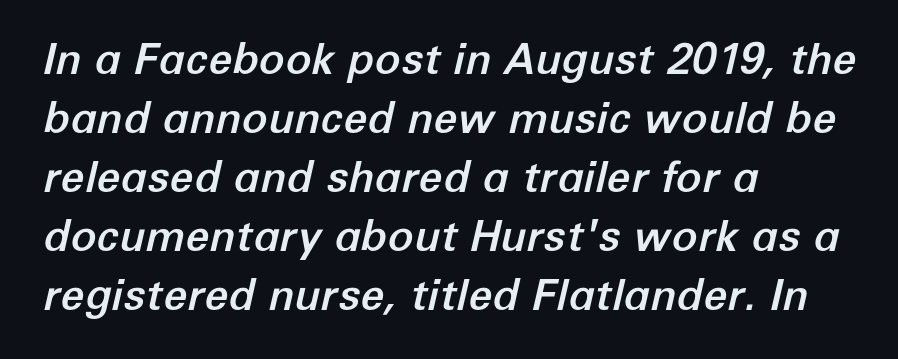
The image shows 43 px text type, italic (leaning right); set left-aligned, normal line spacing (1.37x), normal letter spacing, not underlined; low stroke contrast and a medium x-height.
